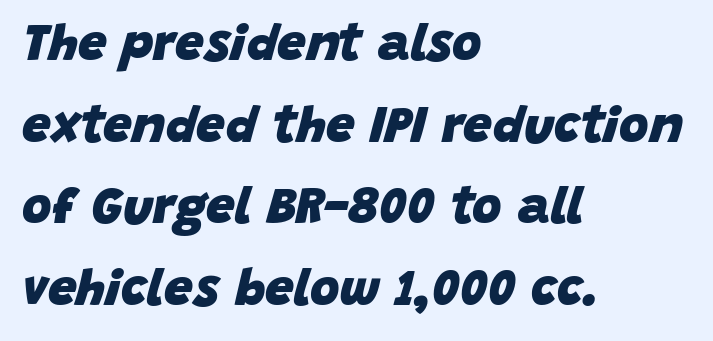
The ragged edge is on the right, which tells us the setting is flush left. Regarding leading, the lines here are spaced in the standard way. Each row of text sits above clean, open space. Words appear dense and cohesive because spacing is normal. The typography opts for an oblique posture over an upright one. Every letter is thick-stroked: bold, no question.
